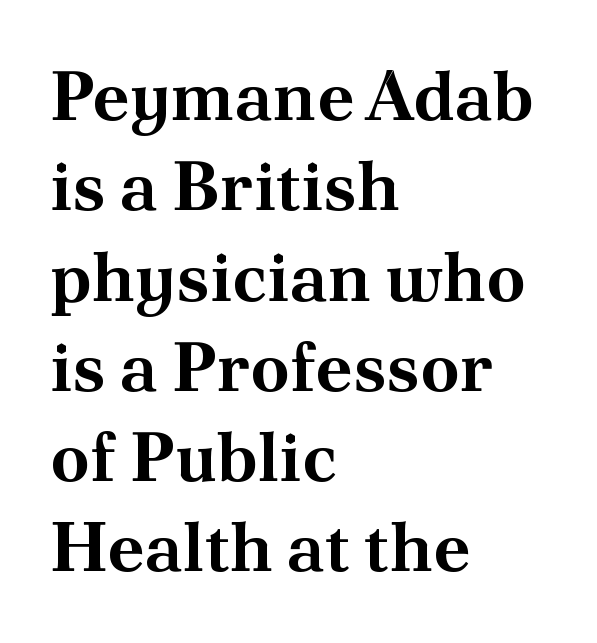
The image shows 70 px bold serif type, upright; set left-aligned, normal line spacing (1.29x), normal letter spacing, not underlined; medium stroke contrast and a small x-height.
